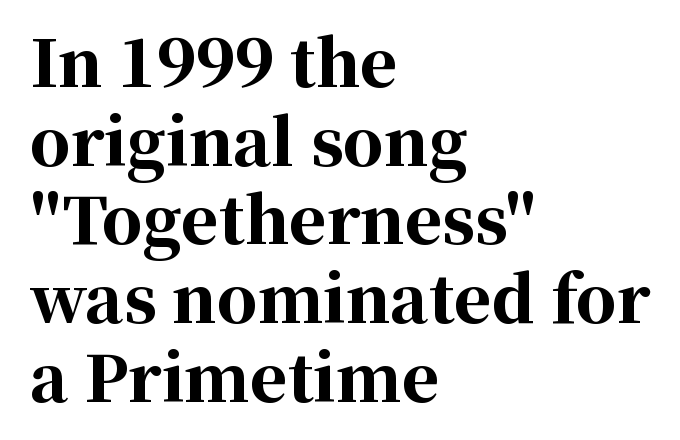
The characters look thick and weighty, a clear bold. A bare baseline throughout the passage. Students, note that the glyphs here touch the page at normal intervals. The face used here is proportionally spaced, like ordinary book or web type.
